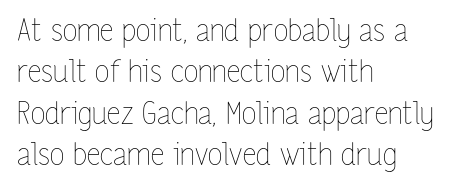
The image shows 30 px thin, condensed type, upright; set left-aligned, normal line spacing (1.38x), normal letter spacing, not underlined; low stroke contrast and a medium x-height.
